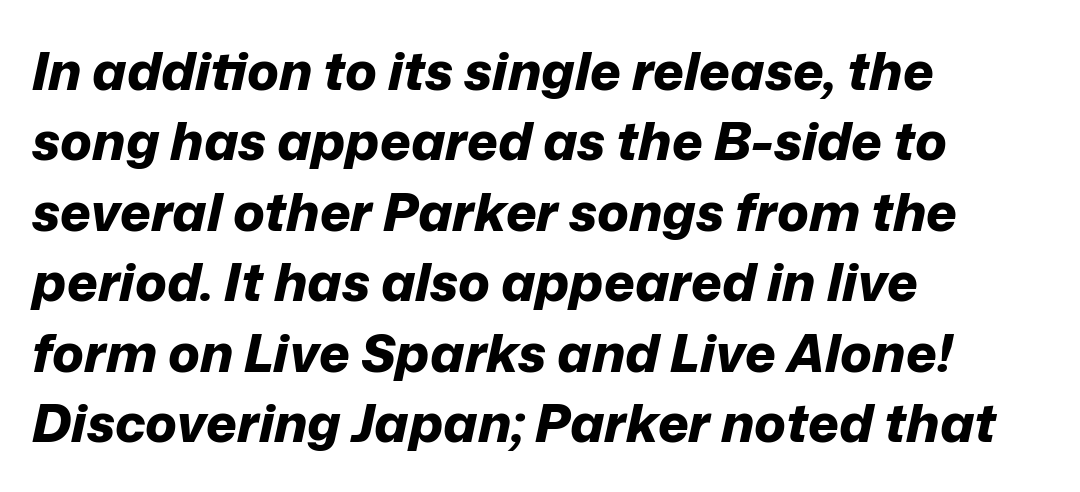
{"italic": "yes", "lean": "right", "slant_degrees": 12, "bold": "yes", "weight": "bold", "width": "normal", "stroke_contrast": "low", "x_height": "medium", "monospaced": "no", "underline": "no", "align": "left", "line_spacing": "normal", "line_spacing_ratio": 1.33, "letter_spacing": "normal", "letter_spacing_em": 0.0, "glyph_px": 53}
